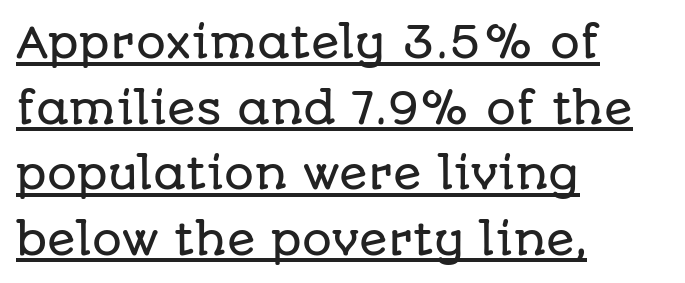
The image shows 42 px sans-serif type, upright; set left-aligned, normal line spacing (1.56x), normal letter spacing, underlined; low stroke contrast and a large x-height.
